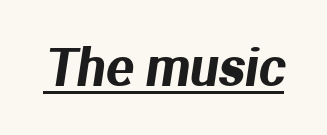
{"serif": "no", "width": "normal", "stroke_contrast": "medium", "x_height": "medium", "monospaced": "no", "underline": "yes", "letter_spacing": "normal", "letter_spacing_em": 0.0, "glyph_px": 51}
